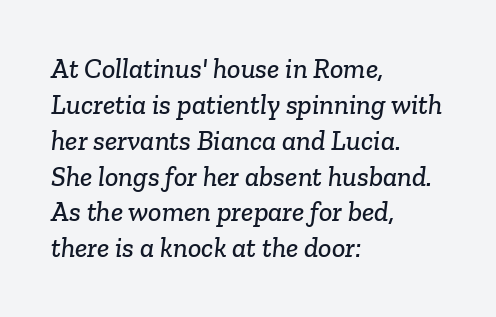
The rendering uses natural spacing where letterforms have individual widths. This rendering employs a face with finishing strokes, i.e., a serif. The space between consecutive lines is moderate. Compared with typical body copy, the letter spacing here is the same. This sample is left-justified, so line endings fall wherever the words run out. Rule under the text: the space is simply empty.
